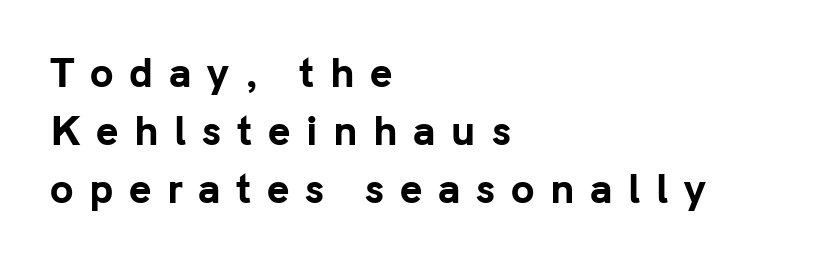
Q: Is the text bold? A: Yes.
Q: Is the text italic (slanted)? A: No, it is upright.
Q: Is the typeface a serif or a sans-serif typeface? A: Sans-serif.
Q: Is the text underlined? A: No.
Q: How is the paragraph aligned? A: Left-aligned.
Q: Is the spacing between letters normal or unusually wide? A: Unusually wide.
Q: Is the spacing between lines tight, normal or loose? A: Normal.
Q: Width (condensed, normal, or wide)? A: Normal.
Q: Stroke contrast? A: Low.
Q: x-height? A: Medium.
Q: Monospaced? A: No.
